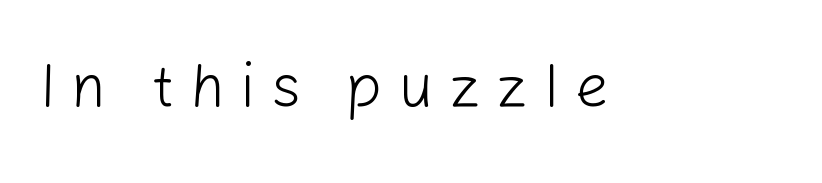
{"serif": "no", "italic": "no", "bold": "no", "weight": "light", "width": "normal", "stroke_contrast": "low", "x_height": "medium", "monospaced": "no", "underline": "no", "letter_spacing": "wide", "letter_spacing_em": 0.26, "glyph_px": 60}
